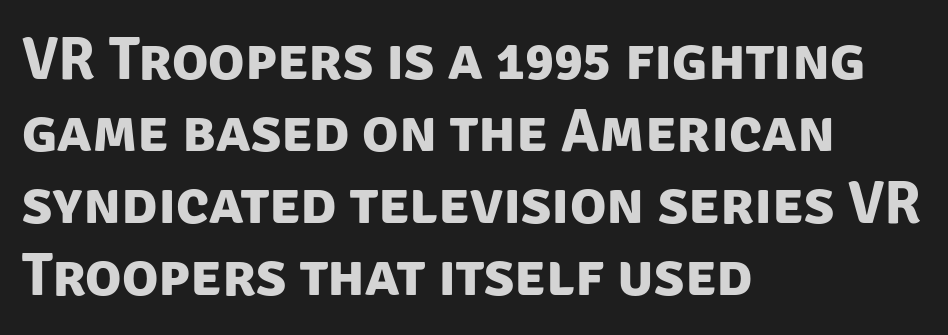
Clear beneath every line of the passage. The tracking reads as untouched default to a designer's eye. This rendering uses left alignment, leaving the right contour irregular. Proportional: the letters do not fall into vertical columns. A dark, heavy texture on the line: the type is bold. Are there feet on the stems? There aren't — it's a sans.
